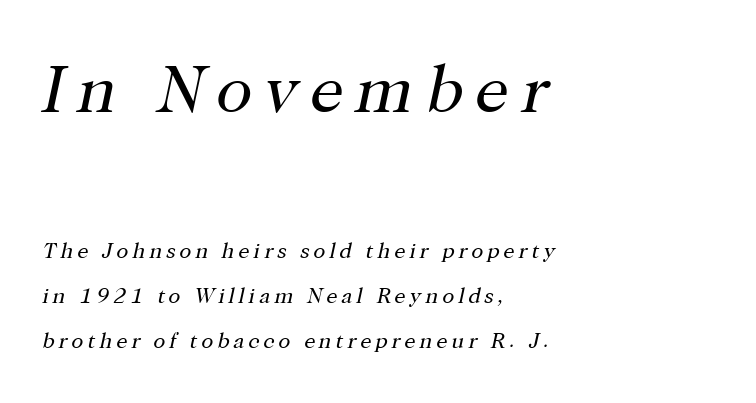
{"serif": "yes", "italic": "yes", "lean": "right", "slant_degrees": 12, "bold": "no", "weight": "regular", "width": "normal", "stroke_contrast": "high", "x_height": "medium", "monospaced": "no", "underline": "no", "align": "left", "line_spacing": "loose", "line_spacing_ratio": 2.06, "larger_block": "first", "size_ratio": 3.05, "glyph_px": 67}
